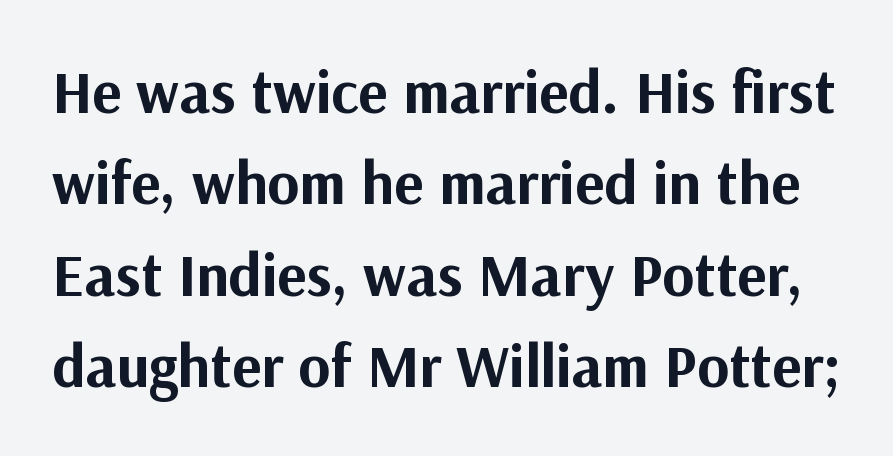
The image shows 61 px bold sans-serif type, upright; set normal line spacing (1.5x), normal letter spacing, not underlined; medium stroke contrast and a medium x-height.
